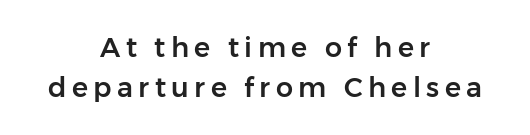
{"italic": "no", "underline": "no", "align": "center", "line_spacing": "normal", "line_spacing_ratio": 1.49, "letter_spacing": "wide", "letter_spacing_em": 0.2, "glyph_px": 27}
